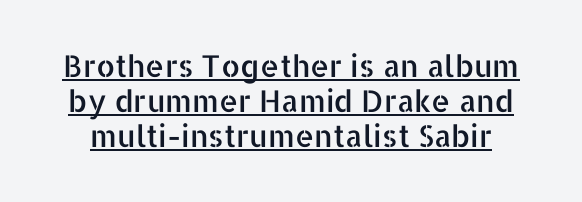
Q: Is the text italic (slanted)? A: No, it is upright.
Q: Is the typeface a serif or a sans-serif typeface? A: Sans-serif.
Q: Is the text underlined? A: Yes.
Q: Is the spacing between letters normal or unusually wide? A: Normal.
Q: Width (condensed, normal, or wide)? A: Normal.
Q: Stroke contrast? A: Low.
Q: x-height? A: Medium.
Q: Monospaced? A: No.
